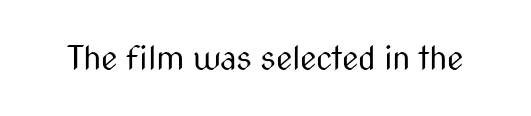
{"serif": "no", "italic": "no", "bold": "no", "weight": "regular", "width": "condensed", "stroke_contrast": "medium", "x_height": "medium", "monospaced": "no", "underline": "no", "letter_spacing": "normal", "letter_spacing_em": 0.0, "glyph_px": 33}
